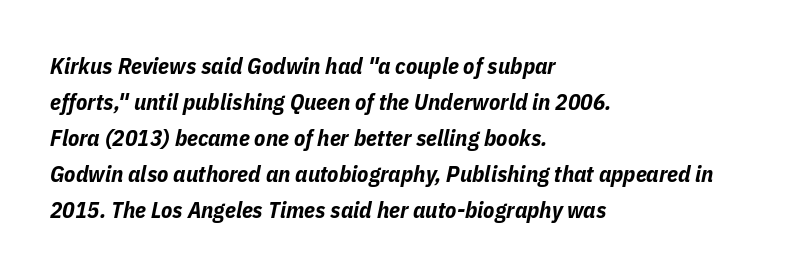
The image shows 23 px bold type, italic (leaning right); set left-aligned, normal line spacing (1.56x), normal letter spacing, not underlined.
